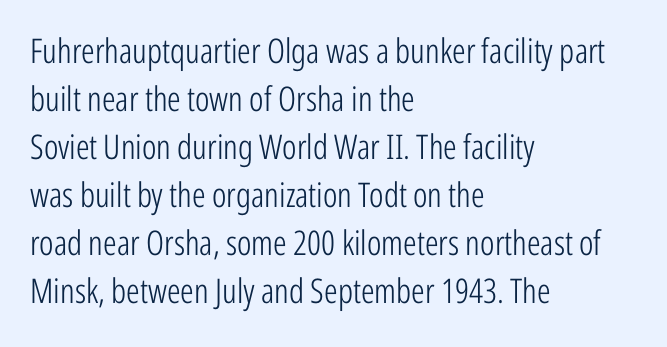
The image shows 34 px light, condensed sans-serif type, upright; set left-aligned, normal line spacing (1.41x), normal letter spacing, not underlined; low stroke contrast and a medium x-height.
